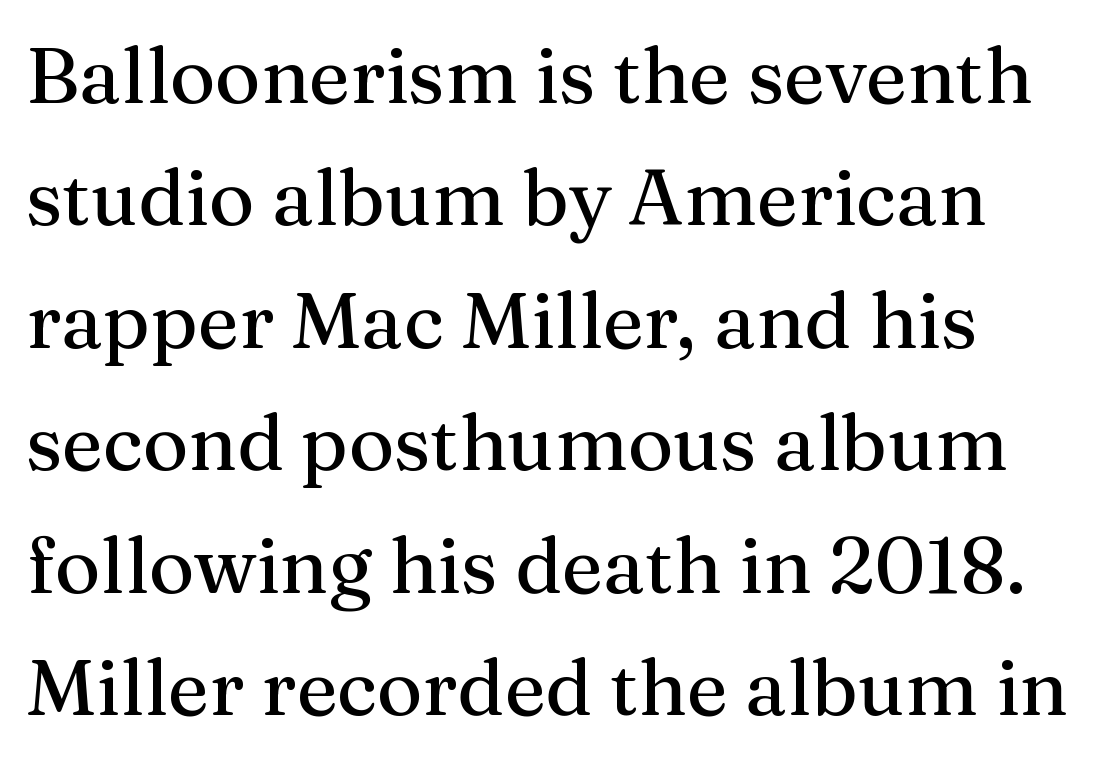
The image shows 78 px serif type, upright; set normal line spacing (1.57x), normal letter spacing, not underlined; medium stroke contrast and a medium x-height.
